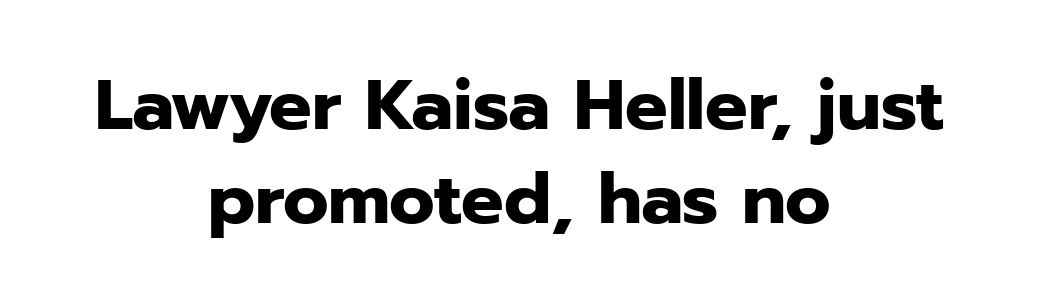
The typography opts for an upright posture over an oblique one. Heavy-handed strokes throughout: this text is bold. The strip under each line holds only bare page. These lines are composed in type without serifs.
